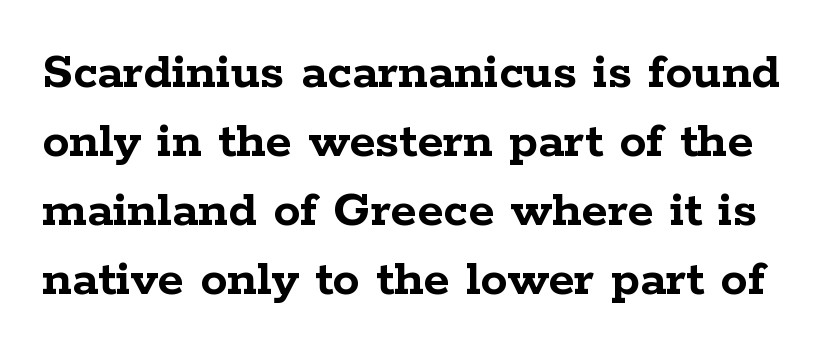
Emphasis by weight is at full strength: bold. Glyph-to-glyph distance matches everyday printed text. Looks like regular typesetting: each glyph gets only the width it needs. Each letter's strokes conclude with small projecting serifs.
